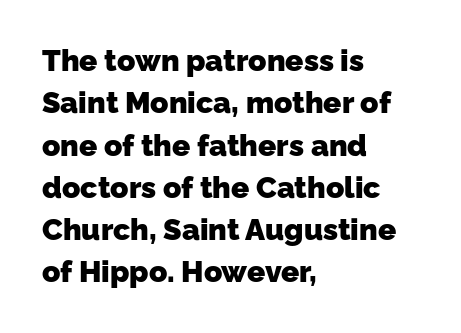
Q: Is the text bold? A: Yes.
Q: Is the typeface a serif or a sans-serif typeface? A: Sans-serif.
Q: Is the text underlined? A: No.
Q: How is the paragraph aligned? A: Left-aligned.
Q: Is the spacing between letters normal or unusually wide? A: Normal.
Q: Is the spacing between lines tight, normal or loose? A: Normal.
Q: Width (condensed, normal, or wide)? A: Normal.
Q: Stroke contrast? A: Low.
Q: x-height? A: Medium.
Q: Monospaced? A: No.
